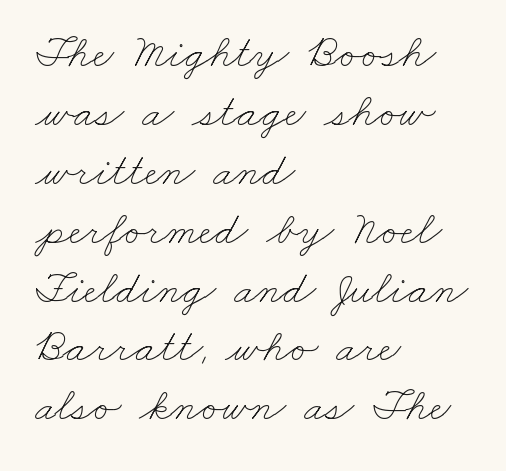
Q: Is the text bold? A: No.
Q: Is the text underlined? A: No.
Q: How is the paragraph aligned? A: Left-aligned.
Q: Is the spacing between letters normal or unusually wide? A: Normal.
Q: Is the spacing between lines tight, normal or loose? A: Normal.
Q: Width (condensed, normal, or wide)? A: Wide.
Q: Stroke contrast? A: Low.
Q: x-height? A: Small.
Q: Monospaced? A: No.
